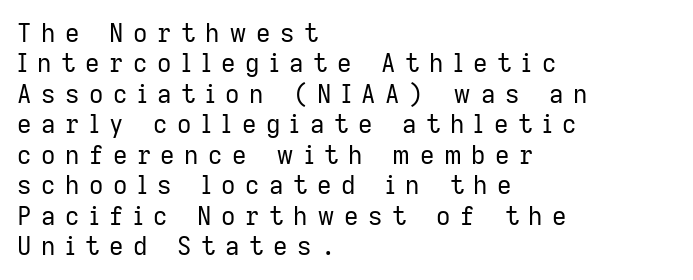
{"italic": "no", "bold": "no", "underline": "no", "align": "left", "line_spacing_ratio": 1.22, "letter_spacing": "wide", "letter_spacing_em": 0.38, "glyph_px": 25}
